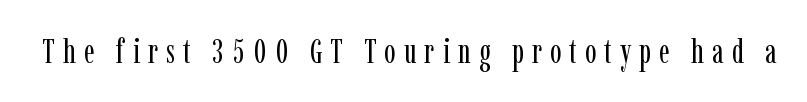
Q: Is the text bold? A: No.
Q: Is the text italic (slanted)? A: No, it is upright.
Q: Is the typeface a serif or a sans-serif typeface? A: Serif.
Q: Is the text underlined? A: No.
Q: Is the spacing between letters normal or unusually wide? A: Unusually wide.
Q: Width (condensed, normal, or wide)? A: Condensed.
Q: Stroke contrast? A: Low.
Q: x-height? A: Medium.
Q: Monospaced? A: No.
